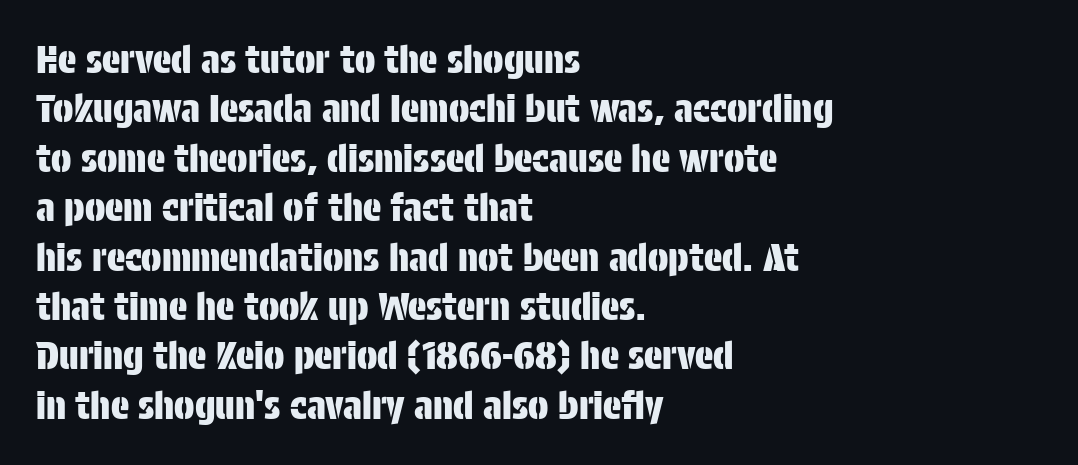
Q: Is the text italic (slanted)? A: No, it is upright.
Q: Is the typeface a serif or a sans-serif typeface? A: Sans-serif.
Q: Is the text underlined? A: No.
Q: How is the paragraph aligned? A: Left-aligned.
Q: Is the spacing between letters normal or unusually wide? A: Normal.
Q: Is the spacing between lines tight, normal or loose? A: Normal.
Q: Width (condensed, normal, or wide)? A: Condensed.
Q: Stroke contrast? A: Low.
Q: x-height? A: Large.
Q: Monospaced? A: No.
